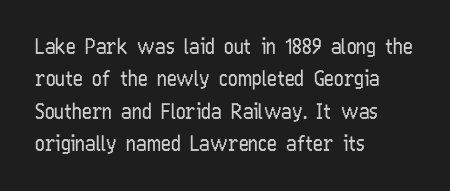
Words float on clear page, feet unadorned. Letters have the restrained weight of plain body copy at most. Horizontal alignment here is leftward, the default for most running prose. Whoever set this chose a conventional vertical rhythm. This sample uses an upright cut, with every glyph sitting square on the baseline.
